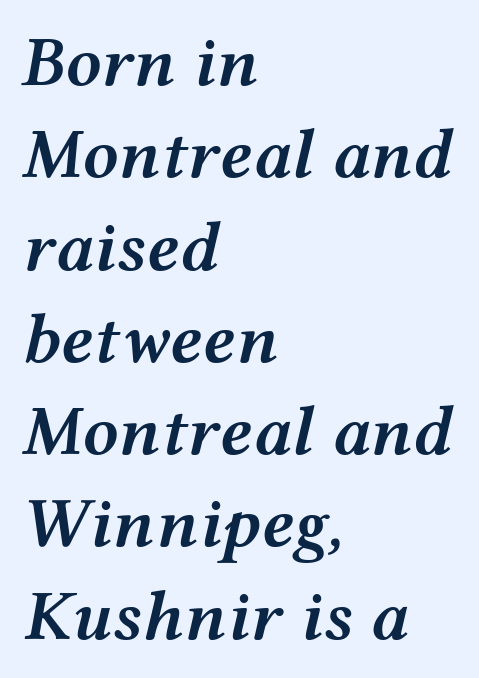
This rendering uses left alignment, leaving the right contour irregular. Nobody drew a line under any word here. The face used here is proportionally spaced, like ordinary book or web type. A semibold gives these letters moderate extra thickness, short of bold. Regarding leading, the lines here are spaced in the standard way. Students, note that the glyphs here touch the page at normal intervals.
